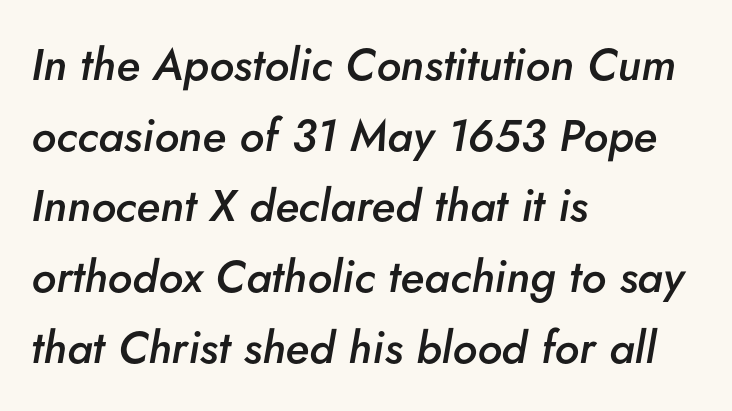
Q: Is the text bold? A: Semi-bold.
Q: Is the text italic (slanted)? A: Yes, it leans right by about 5 degrees.
Q: Is the text underlined? A: No.
Q: How is the paragraph aligned? A: Left-aligned.
Q: Is the spacing between letters normal or unusually wide? A: Normal.
Q: Is the spacing between lines tight, normal or loose? A: Normal.
Q: Width (condensed, normal, or wide)? A: Normal.
Q: Stroke contrast? A: Low.
Q: x-height? A: Small.
Q: Monospaced? A: No.
